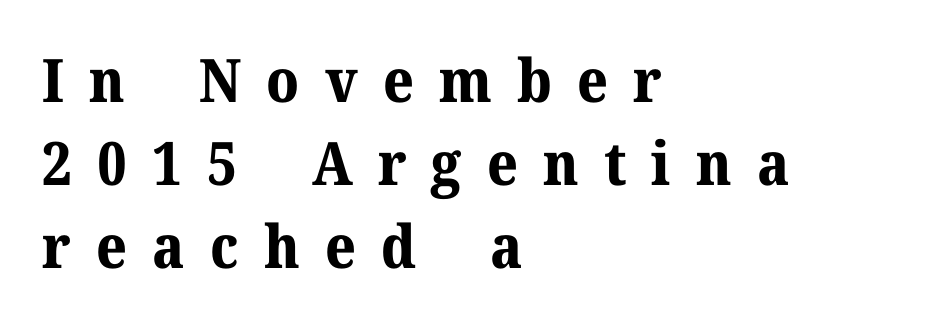
Q: Is the text bold? A: Yes.
Q: Is the text italic (slanted)? A: No, it is upright.
Q: Is the typeface a serif or a sans-serif typeface? A: Serif.
Q: Is the text underlined? A: No.
Q: How is the paragraph aligned? A: Left-aligned.
Q: Is the spacing between letters normal or unusually wide? A: Unusually wide.
Q: Is the spacing between lines tight, normal or loose? A: Normal.
Q: Width (condensed, normal, or wide)? A: Normal.
Q: Stroke contrast? A: Medium.
Q: x-height? A: Medium.
Q: Monospaced? A: No.
